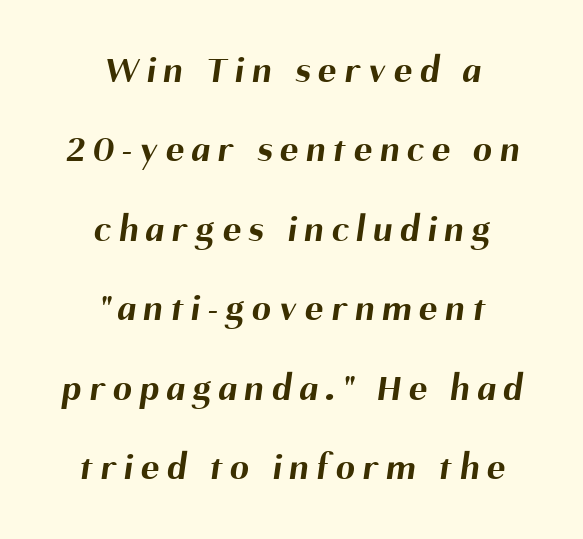
The baseline area is clear. Every letter is thick-stroked: bold, no question. These lines are rendered in a variable-pitch font. The rendering inserts visible extra space after every character.
